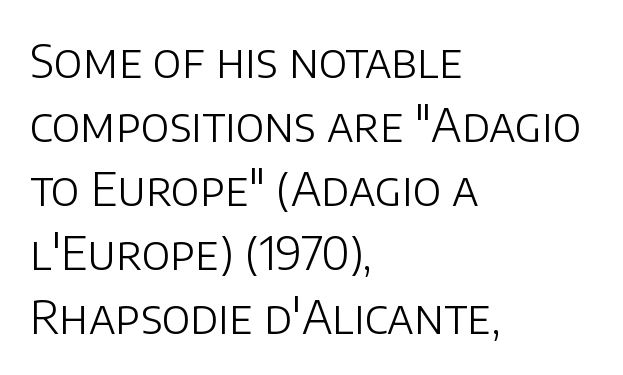
Rendered with straight, roman letterforms. The rendering keeps characters at their native spacing. No heavy texture on the line: the type isn't bold. A typesetter would call this proportional, since set widths differ per character.
